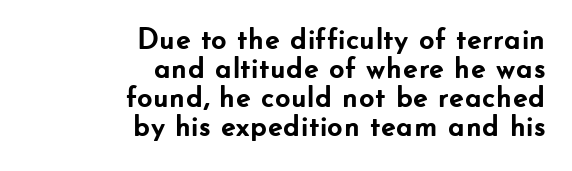
Q: Is the text bold? A: Yes.
Q: Is the text italic (slanted)? A: No, it is upright.
Q: Is the typeface a serif or a sans-serif typeface? A: Sans-serif.
Q: Is the text underlined? A: No.
Q: How is the paragraph aligned? A: Right-aligned.
Q: Is the spacing between letters normal or unusually wide? A: Normal.
Q: Is the spacing between lines tight, normal or loose? A: Tight.
Q: Width (condensed, normal, or wide)? A: Normal.
Q: Stroke contrast? A: Low.
Q: x-height? A: Small.
Q: Monospaced? A: No.
